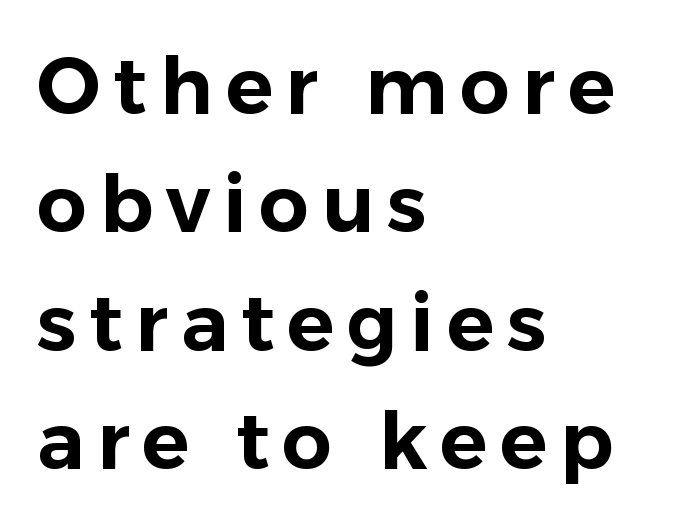
The image shows 79 px sans-serif type, upright; set left-aligned, normal line spacing (1.5x), not underlined; low stroke contrast and a medium x-height.
